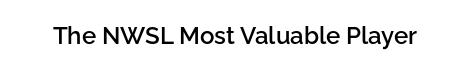
Quick note: underline off. Rendered with straight, roman letterforms. Each word holds together tightly as a unit, with standard inter-letter gaps. Slightly chunky letters — semibold, I'd say, not full bold.
